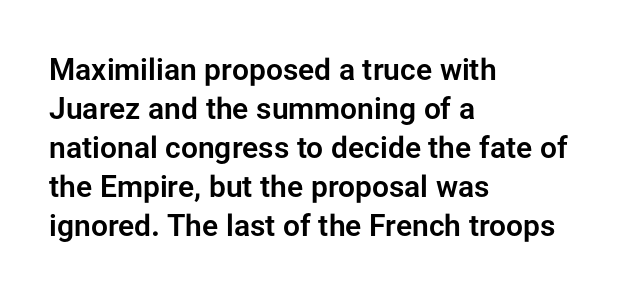
{"serif": "no", "italic": "no", "width": "normal", "stroke_contrast": "low", "x_height": "medium", "monospaced": "no", "underline": "no", "align": "left", "line_spacing": "normal", "line_spacing_ratio": 1.3, "letter_spacing": "normal", "letter_spacing_em": 0.0, "glyph_px": 30}
